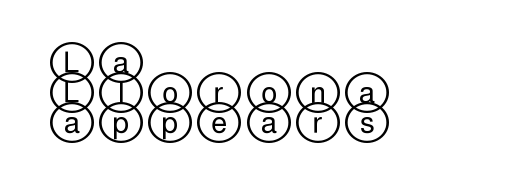
The gap between lines stays unmarked. Rows of type sit shoulder to shoulder in the vertical direction. The typography opts for an upright posture over an oblique one. The lines are quadded left.
